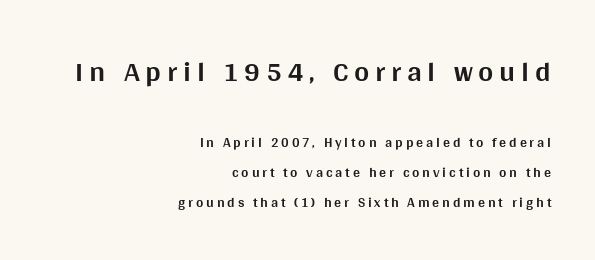
Q: Is the text bold? A: Yes.
Q: Is the text italic (slanted)? A: No, it is upright.
Q: Is the typeface a serif or a sans-serif typeface? A: Sans-serif.
Q: Is the text underlined? A: No.
Q: How is the paragraph aligned? A: Right-aligned.
Q: Is the spacing between letters normal or unusually wide? A: Unusually wide.
Q: Is the spacing between lines tight, normal or loose? A: Loose.
Q: Which block of text is set in a larger size, the first (top) or the second (bottom)? A: The first (top) one.
Q: Width (condensed, normal, or wide)? A: Normal.
Q: Stroke contrast? A: Medium.
Q: x-height? A: Large.
Q: Monospaced? A: No.
